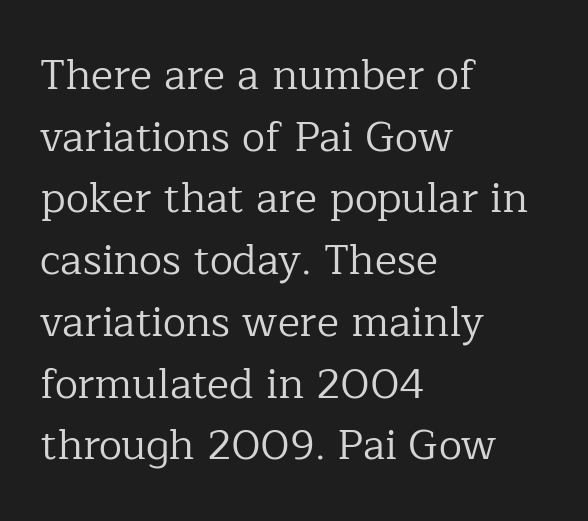
Q: Is the text bold? A: No.
Q: Is the text italic (slanted)? A: No, it is upright.
Q: Is the typeface a serif or a sans-serif typeface? A: Serif.
Q: Is the text underlined? A: No.
Q: How is the paragraph aligned? A: Left-aligned.
Q: Is the spacing between letters normal or unusually wide? A: Normal.
Q: Is the spacing between lines tight, normal or loose? A: Normal.
Q: Width (condensed, normal, or wide)? A: Normal.
Q: Stroke contrast? A: Low.
Q: x-height? A: Medium.
Q: Monospaced? A: No.
